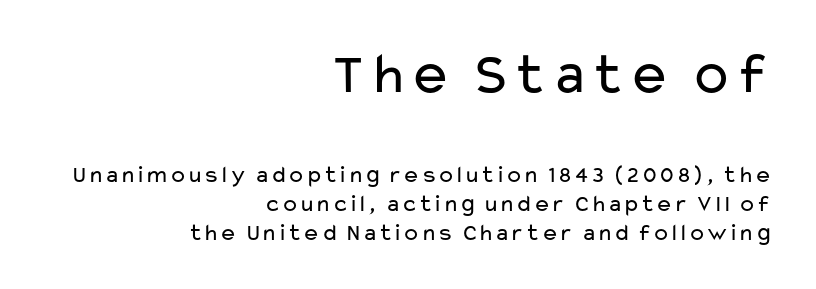
These lines are composed in type without serifs. Is this a fixed-width face? No — the glyphs have proportional, varying widths. The more generous point size was reserved for the upper chunk. The strokes carry an ordinary text weight at most. The font's upright variant was chosen for this text.
